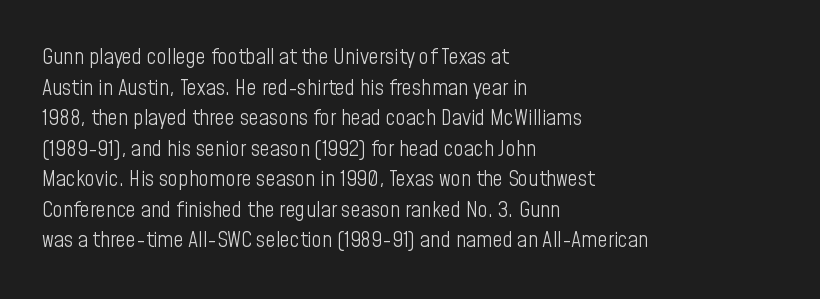
Here the glyphs are tracked normally, forming tight word shapes. This sample keeps an unexceptional amount of space between lines. Every character sits straight up, as roman type does. Each stroke keeps to a modest, everyday thickness or less. This rendering uses left alignment, leaving the right contour irregular. Descenders are the only things crossing below the line.
